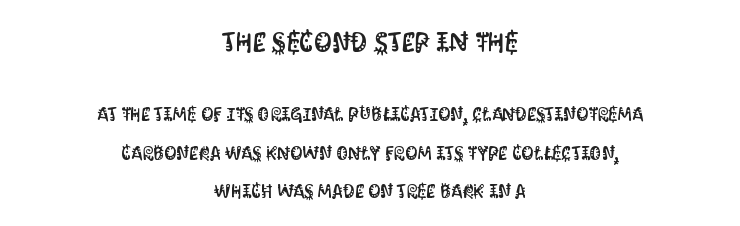
{"serif": "no", "italic": "no", "width": "condensed", "stroke_contrast": "medium", "x_height": "large", "monospaced": "no", "underline": "no", "align": "center", "line_spacing": "loose", "line_spacing_ratio": 2.03, "letter_spacing": "normal", "letter_spacing_em": 0.0, "larger_block": "first", "size_ratio": 1.47, "glyph_px": 28}
